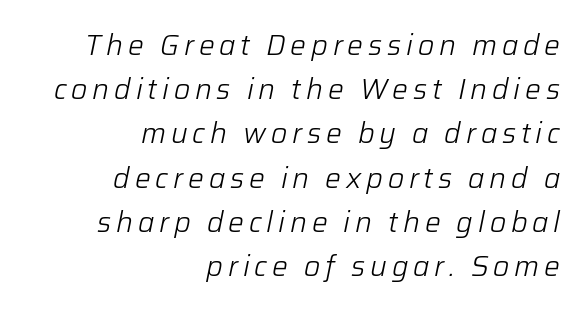
The image shows 28 px light type, italic (leaning right); set right-aligned, normal line spacing (1.58x), not underlined; low stroke contrast and a medium x-height.
